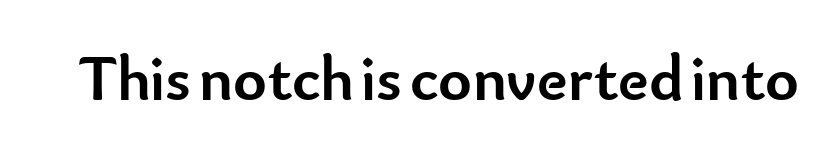
{"serif": "no", "italic": "no", "bold": "yes", "weight": "semibold", "width": "normal", "stroke_contrast": "low", "x_height": "small", "monospaced": "no", "underline": "no", "letter_spacing": "normal", "letter_spacing_em": 0.0, "glyph_px": 64}
